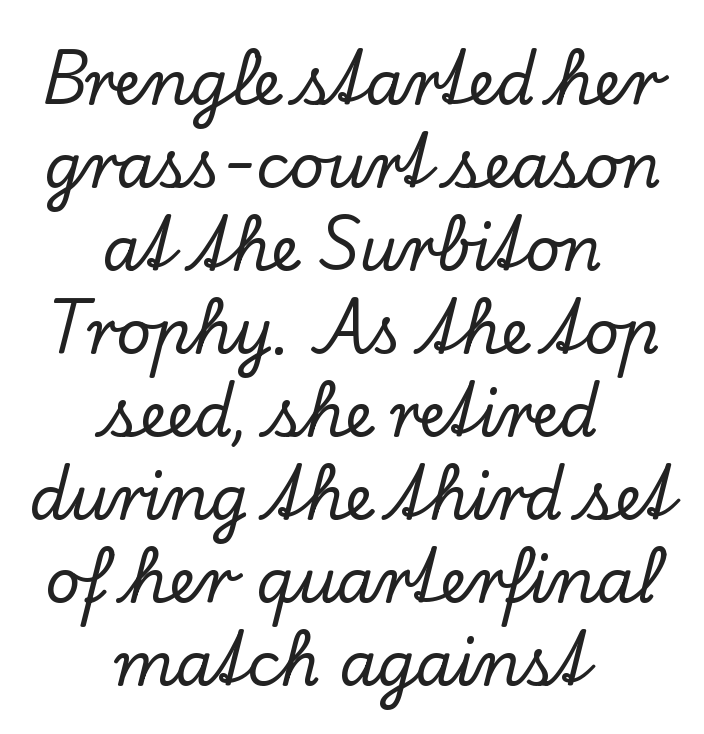
{"serif": "yes", "width": "normal", "stroke_contrast": "low", "x_height": "small", "monospaced": "no", "underline": "no", "align": "center", "line_spacing": "normal", "line_spacing_ratio": 1.36, "letter_spacing": "normal", "letter_spacing_em": 0.0, "glyph_px": 61}
